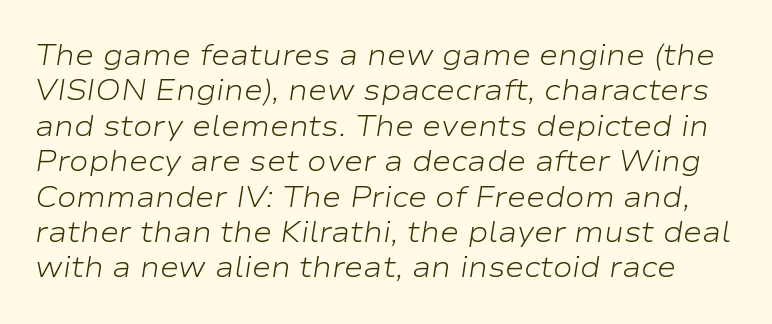
{"italic": "yes", "lean": "right", "slant_degrees": 9, "bold": "no", "weight": "light", "width": "wide", "stroke_contrast": "low", "x_height": "medium", "monospaced": "no", "underline": "no", "line_spacing_ratio": 1.22, "letter_spacing": "normal", "letter_spacing_em": 0.0, "glyph_px": 29}
